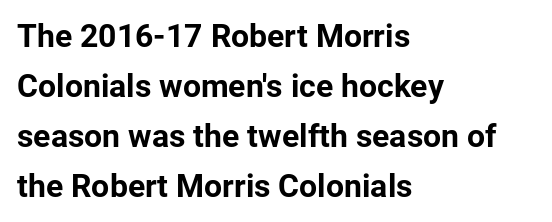
The image shows 32 px bold sans-serif type, upright; set left-aligned, normal line spacing (1.56x), normal letter spacing, not underlined; low stroke contrast and a medium x-height.
